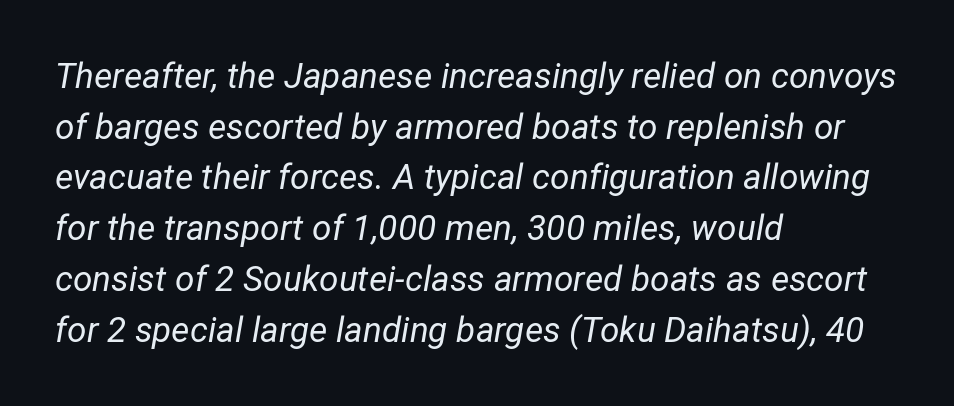
The image shows 35 px regular-weight type, italic (leaning right); set left-aligned, normal line spacing (1.45x), normal letter spacing, not underlined; low stroke contrast and a medium x-height.
